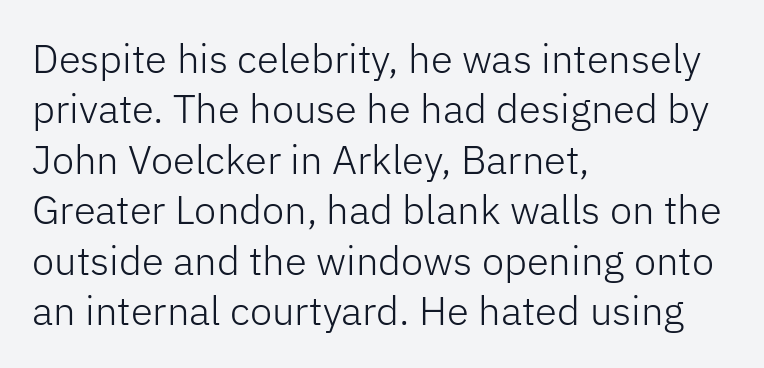
Casual observation: everything's shoved over to the left. Each letter's strokes conclude bluntly, with no projecting serifs. This sample has the flowing, uneven cadence of proportional lettering. Regular leading. Default kerning and tracking; the words read as compact shapes. If you drew a line through each stem, it would be perfectly vertical.
